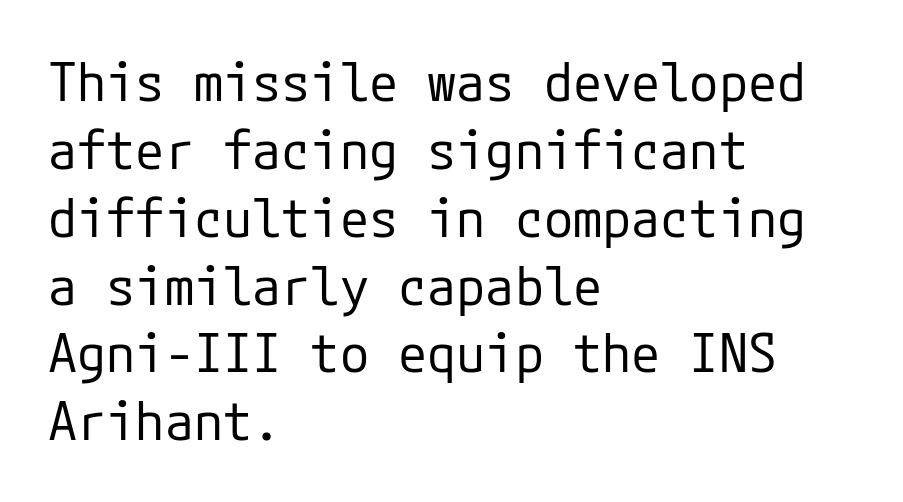
All the whitespace from short lines collects on the right. The cut favours lightness, reaching ordinary text weight at its darkest. The rendering keeps characters at their native spacing. This is sans-serif lettering, the kind often seen on screens and signage.
